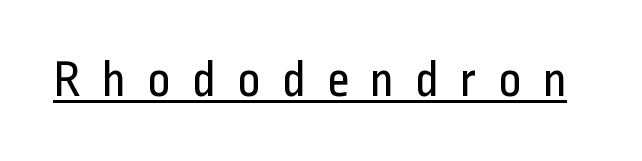
{"serif": "no", "italic": "no", "bold": "no", "weight": "regular", "width": "condensed", "stroke_contrast": "low", "x_height": "medium", "monospaced": "no", "underline": "yes", "letter_spacing": "wide", "letter_spacing_em": 0.39, "glyph_px": 51}
